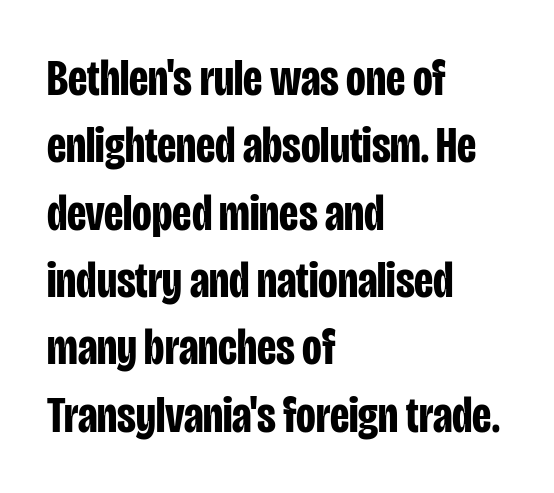
{"serif": "no", "italic": "no", "bold": "yes", "weight": "bold", "width": "condensed", "stroke_contrast": "low", "x_height": "large", "monospaced": "no", "underline": "no", "align": "left", "line_spacing": "normal", "line_spacing_ratio": 1.32, "letter_spacing": "normal", "letter_spacing_em": 0.0, "glyph_px": 51}
